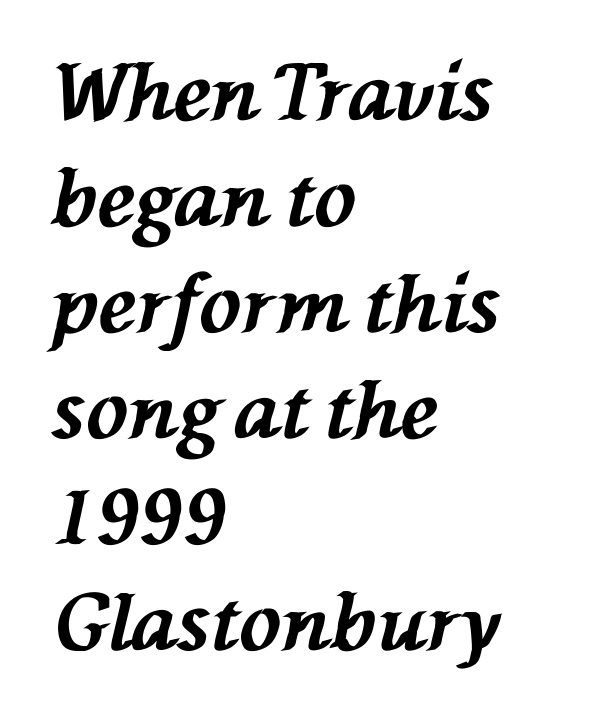
Slanted lettering throughout. The space directly below the letters is spotless. A normal amount of white space separates one row of letters from the next. The tracking reads as untouched default to a designer's eye. Emphasis by weight is at full strength: bold.
